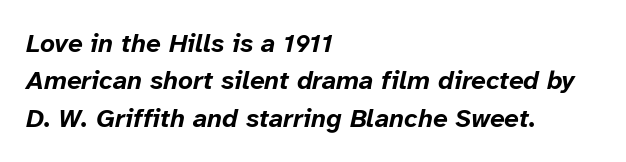
The image shows 26 px bold type, italic (leaning right); set left-aligned, normal line spacing (1.44x), normal letter spacing, not underlined.
